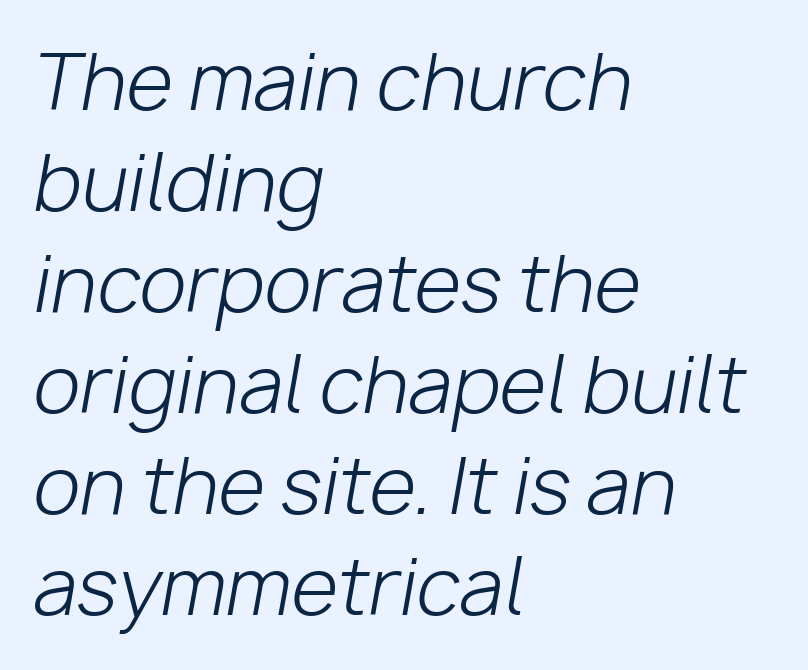
{"italic": "yes", "lean": "right", "slant_degrees": 10, "bold": "no", "weight": "light", "width": "normal", "stroke_contrast": "low", "x_height": "medium", "monospaced": "no", "underline": "no", "align": "left", "line_spacing": "normal", "line_spacing_ratio": 1.33, "letter_spacing": "normal", "letter_spacing_em": 0.0, "glyph_px": 76}
